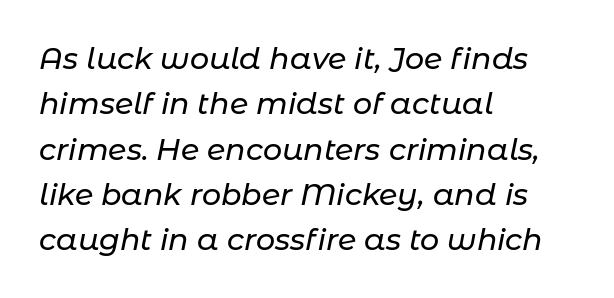
{"italic": "yes", "lean": "right", "slant_degrees": 11, "width": "normal", "stroke_contrast": "low", "x_height": "medium", "monospaced": "no", "underline": "no", "align": "left", "line_spacing": "normal", "line_spacing_ratio": 1.51, "letter_spacing": "normal", "letter_spacing_em": 0.0, "glyph_px": 30}
